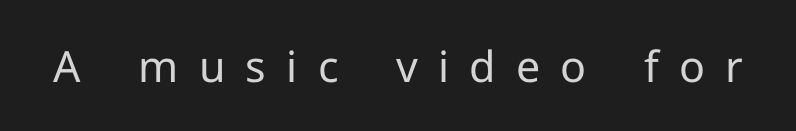
Q: Is the text bold? A: No.
Q: Is the text italic (slanted)? A: No, it is upright.
Q: Is the typeface a serif or a sans-serif typeface? A: Sans-serif.
Q: Is the text underlined? A: No.
Q: Is the spacing between letters normal or unusually wide? A: Unusually wide.
Q: Width (condensed, normal, or wide)? A: Normal.
Q: Stroke contrast? A: Low.
Q: x-height? A: Medium.
Q: Monospaced? A: No.
